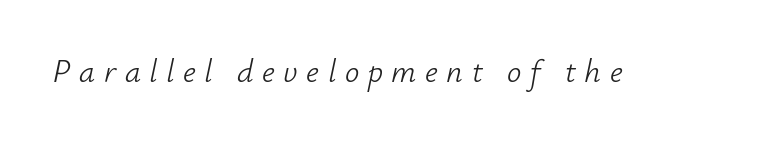
The image shows 32 px light type, italic (leaning right); set unusually wide letter spacing (+0.27 em), not underlined; low stroke contrast and a small x-height.
